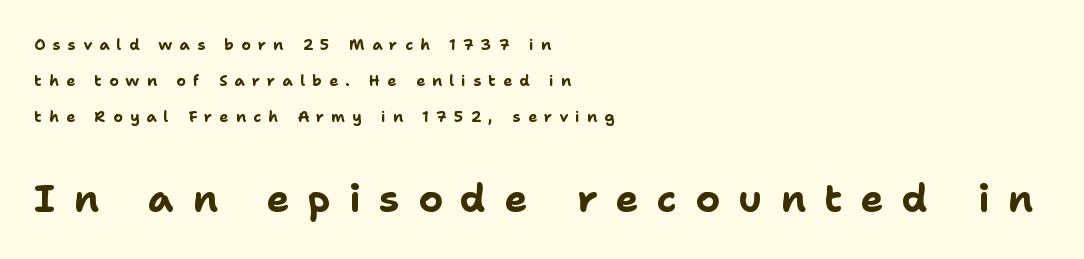
The image shows 38 px bold sans-serif type, upright; set left-aligned, loose line spacing (2.41x), unusually wide letter spacing (+0.48 em), not underlined; the second (bottom) block is 2.53x larger; low stroke contrast and a medium x-height.
